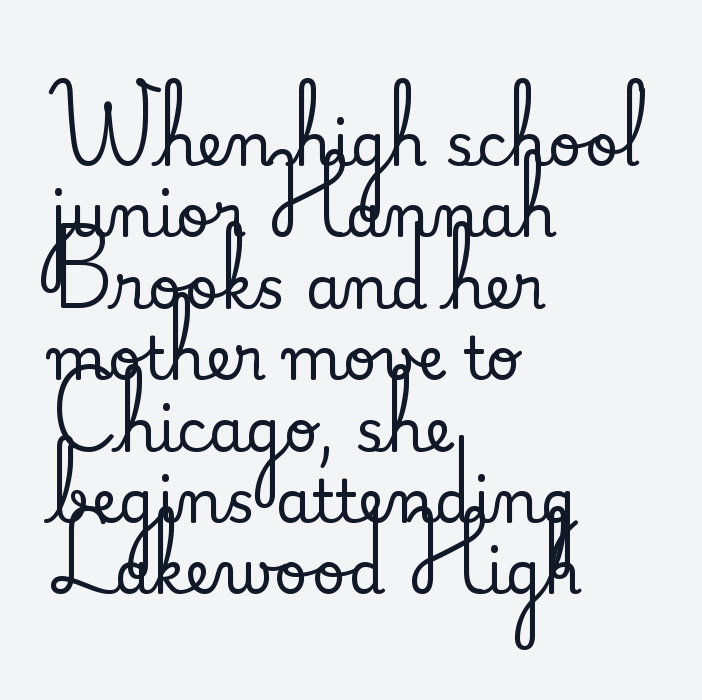
{"serif": "yes", "italic": "no", "width": "normal", "stroke_contrast": "medium", "x_height": "small", "monospaced": "no", "underline": "no", "align": "left", "line_spacing_ratio": 1.21, "letter_spacing": "normal", "letter_spacing_em": 0.0, "glyph_px": 59}
